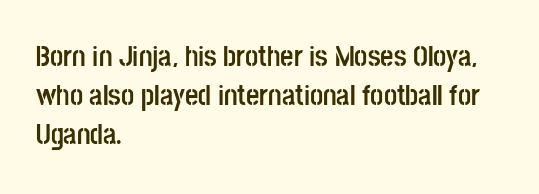
The lines are quadded left. The line-height multiplier appears to be the usual default. If you drew a line through each stem, it would be perfectly vertical. This sample has the flowing, uneven cadence of proportional lettering. Does the type have serifs? No, each stem ends abruptly. The baseline area is clear.
